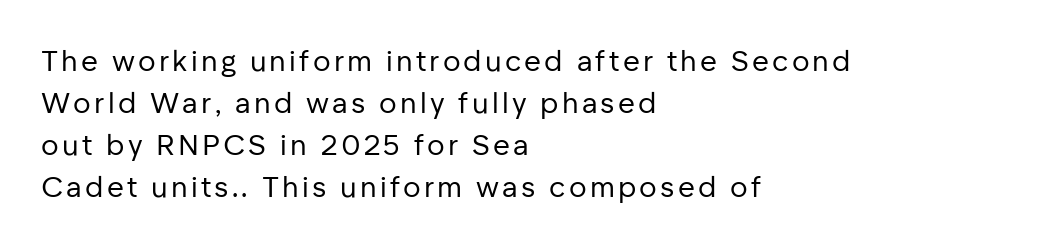
The image shows 29 px regular-weight sans-serif type, upright; set left-aligned, normal line spacing (1.45x), not underlined; low stroke contrast and a medium x-height.
